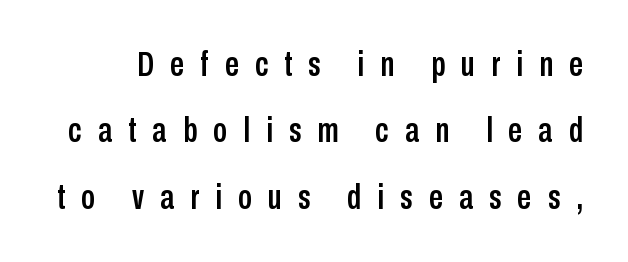
Q: Is the text italic (slanted)? A: No, it is upright.
Q: Is the typeface a serif or a sans-serif typeface? A: Sans-serif.
Q: Is the text underlined? A: No.
Q: Is the spacing between letters normal or unusually wide? A: Unusually wide.
Q: Is the spacing between lines tight, normal or loose? A: Loose.
Q: Width (condensed, normal, or wide)? A: Condensed.
Q: Stroke contrast? A: Low.
Q: x-height? A: Medium.
Q: Monospaced? A: No.
